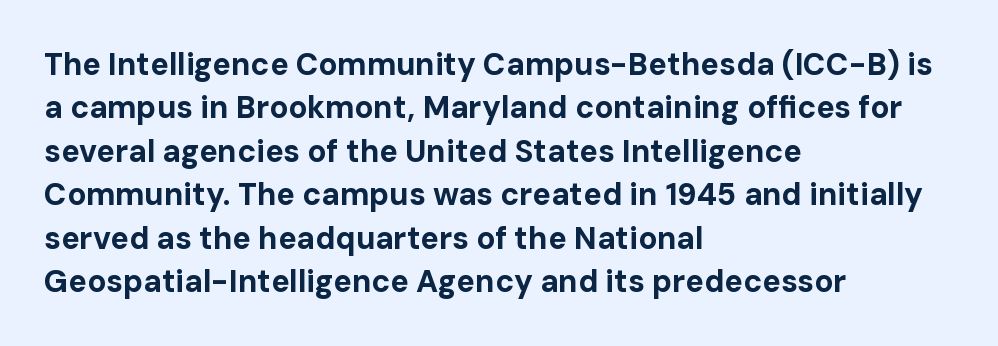
{"serif": "no", "italic": "no", "bold": "yes", "weight": "bold", "width": "normal", "stroke_contrast": "low", "x_height": "medium", "monospaced": "no", "underline": "no", "align": "left", "line_spacing": "normal", "line_spacing_ratio": 1.4, "letter_spacing": "normal", "letter_spacing_em": 0.0, "glyph_px": 31}
